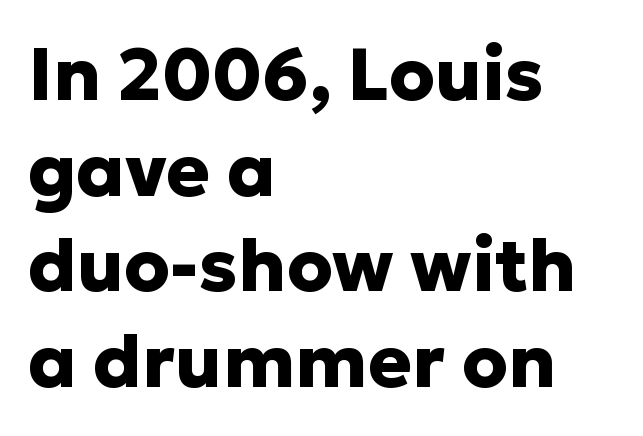
In CSS terms this would be text-align: left. You'd pick this weight for a headline — it's a proper bold. Characters remain perfectly vertical along every line. Underlining? Definitely not there. A typesetter would label this face a sans.
